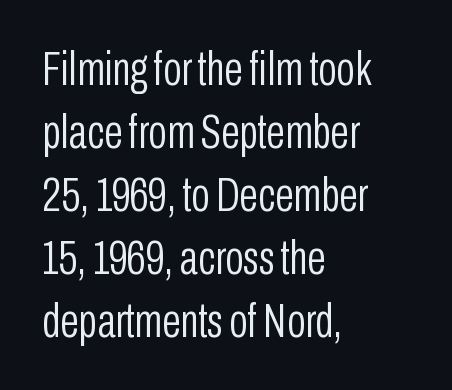
The image shows 48 px light, condensed sans-serif type, upright; set left-aligned, normal line spacing (1.31x), normal letter spacing, not underlined; low stroke contrast and a medium x-height.
